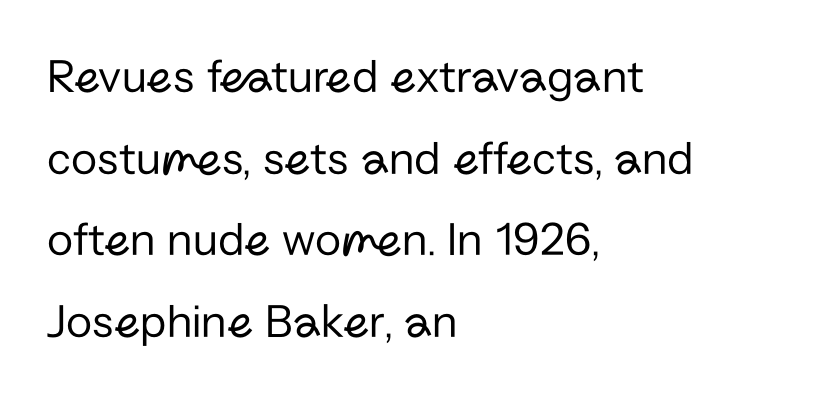
{"serif": "no", "italic": "no", "bold": "no", "weight": "regular", "width": "normal", "stroke_contrast": "low", "x_height": "medium", "monospaced": "no", "underline": "no", "align": "left", "line_spacing": "normal", "line_spacing_ratio": 1.7, "letter_spacing": "normal", "letter_spacing_em": 0.0, "glyph_px": 48}
